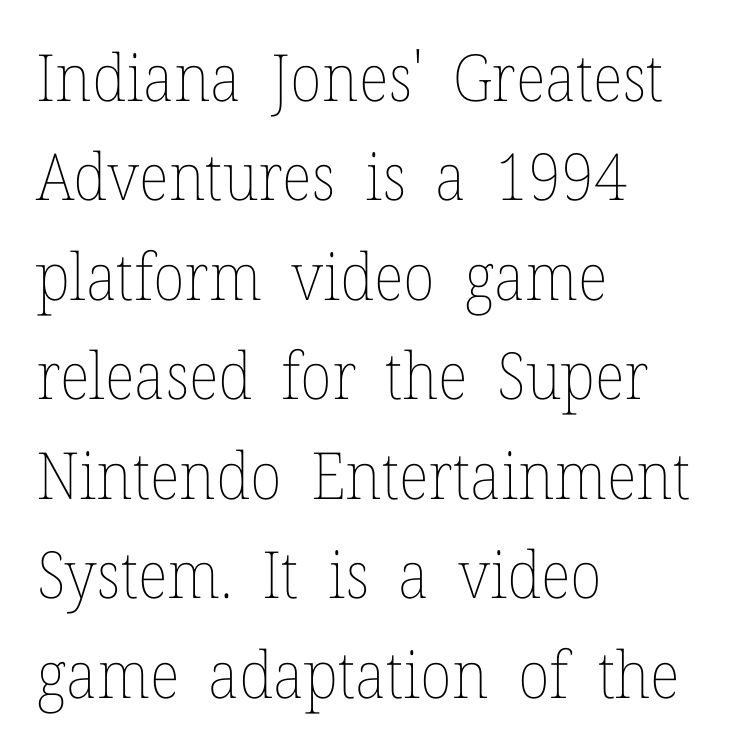
Q: Is the text bold? A: No.
Q: Is the text italic (slanted)? A: No, it is upright.
Q: Is the text underlined? A: No.
Q: How is the paragraph aligned? A: Left-aligned.
Q: Is the spacing between letters normal or unusually wide? A: Normal.
Q: Is the spacing between lines tight, normal or loose? A: Normal.
Q: Width (condensed, normal, or wide)? A: Normal.
Q: Stroke contrast? A: Low.
Q: x-height? A: Medium.
Q: Monospaced? A: No.
